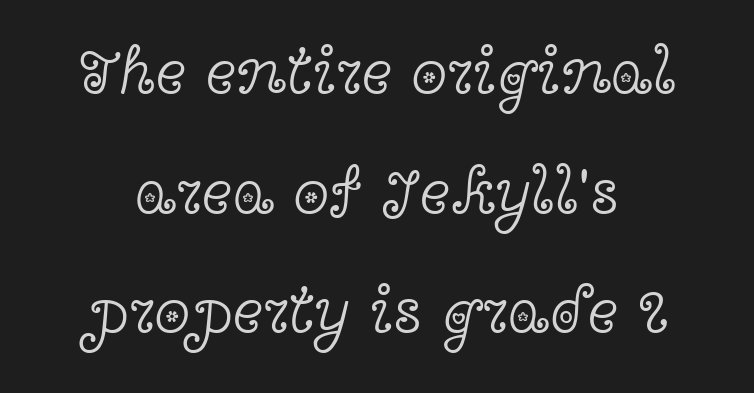
Is there any slant? The stems are plumb. Vertical stems look standard width or narrower in stroke. Stroke terminals: seriffed. This sample has the flowing, uneven cadence of proportional lettering. No word sits above an underline.
